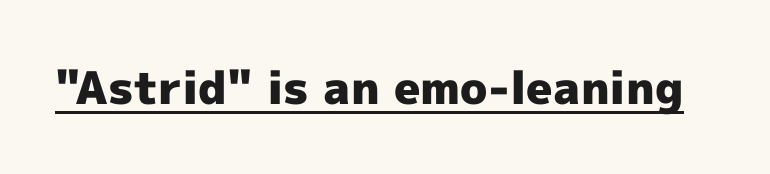
The image shows 45 px heavy sans-serif type, upright; set normal letter spacing, underlined; a medium x-height.
